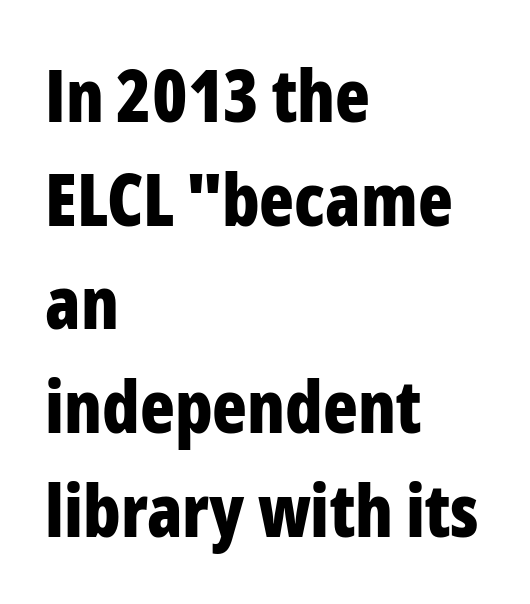
The paragraph shown leans on its left margin. In terms of letterform style, serifs are entirely absent. Each letter keeps its own natural width here, so spacing adapts to shape. A dark, heavy texture on the line: the type is bold. Successive baselines arrive at the customary interval.
